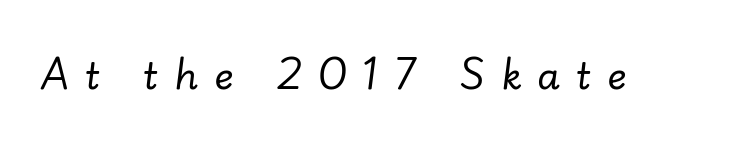
Q: Is the text bold? A: No.
Q: Is the text italic (slanted)? A: Yes, it leans right by about 7 degrees.
Q: Is the text underlined? A: No.
Q: Is the spacing between letters normal or unusually wide? A: Unusually wide.
Q: Width (condensed, normal, or wide)? A: Normal.
Q: Stroke contrast? A: Low.
Q: x-height? A: Small.
Q: Monospaced? A: No.
